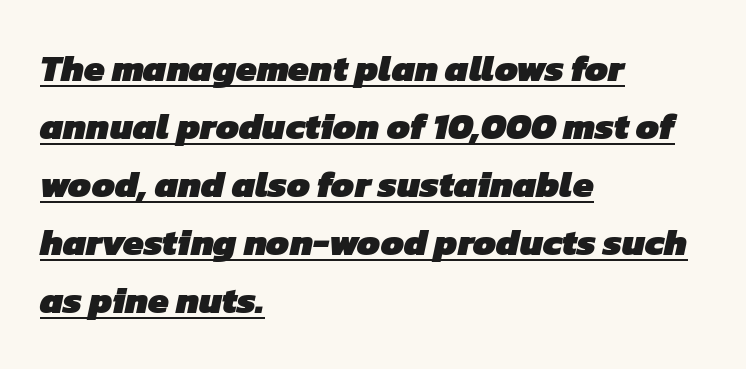
The image shows 37 px heavy sans-serif type; set left-aligned, normal line spacing (1.57x), normal letter spacing, underlined; low stroke contrast and a medium x-height.
